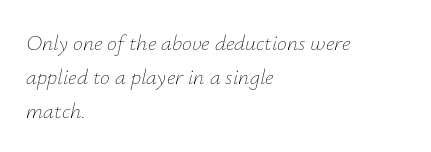
The image shows 22 px text type, italic (leaning right); set left-aligned, normal line spacing (1.55x), normal letter spacing, not underlined.
